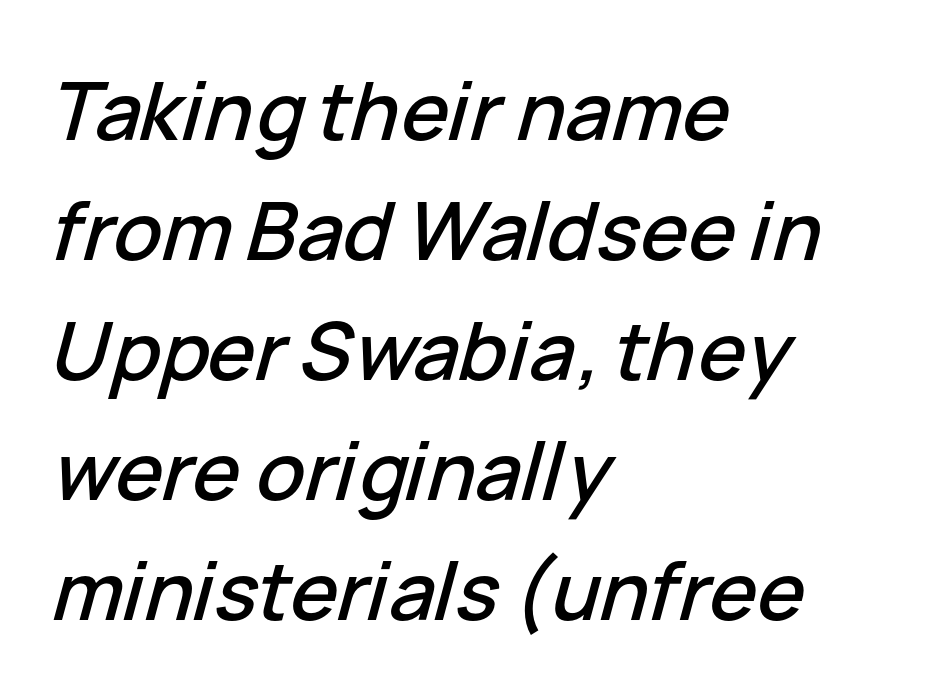
{"italic": "yes", "lean": "right", "slant_degrees": 15, "width": "normal", "stroke_contrast": "low", "x_height": "medium", "monospaced": "no", "underline": "no", "align": "left", "line_spacing": "normal", "line_spacing_ratio": 1.5, "letter_spacing": "normal", "letter_spacing_em": 0.0, "glyph_px": 80}
